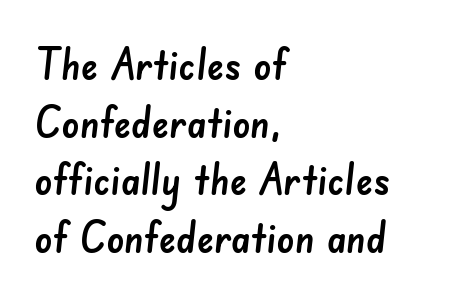
{"serif": "no", "width": "normal", "stroke_contrast": "low", "x_height": "small", "monospaced": "no", "underline": "no", "align": "left", "line_spacing": "normal", "line_spacing_ratio": 1.31, "letter_spacing": "normal", "letter_spacing_em": 0.0, "glyph_px": 44}
